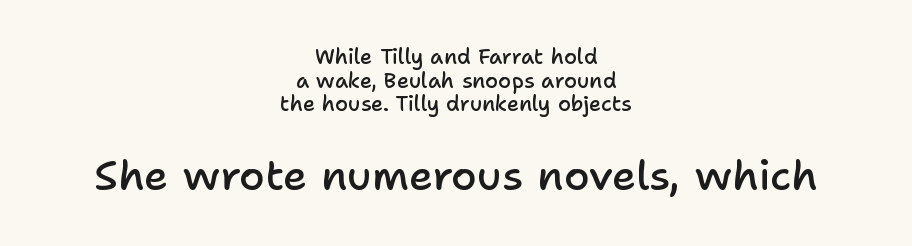
{"serif": "no", "italic": "no", "bold": "semi", "weight": "semibold", "width": "normal", "stroke_contrast": "low", "x_height": "medium", "monospaced": "no", "underline": "no", "align": "center", "line_spacing": "tight", "line_spacing_ratio": 1.13, "letter_spacing": "normal", "letter_spacing_em": 0.0, "larger_block": "second", "size_ratio": 2.0, "glyph_px": 42}
